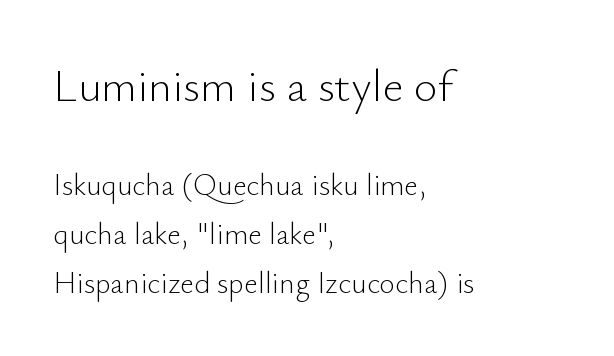
{"serif": "no", "italic": "no", "bold": "no", "weight": "light", "width": "normal", "stroke_contrast": "low", "x_height": "small", "monospaced": "no", "underline": "no", "align": "left", "line_spacing": "normal", "line_spacing_ratio": 1.64, "letter_spacing": "normal", "letter_spacing_em": 0.0, "larger_block": "first", "size_ratio": 1.5, "glyph_px": 45}
